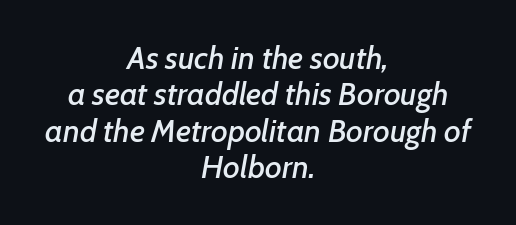
{"italic": "yes", "lean": "right", "slant_degrees": 7, "width": "normal", "stroke_contrast": "low", "x_height": "medium", "monospaced": "no", "underline": "no", "align": "center", "line_spacing": "tight", "line_spacing_ratio": 1.14, "letter_spacing": "normal", "letter_spacing_em": 0.0, "glyph_px": 32}
